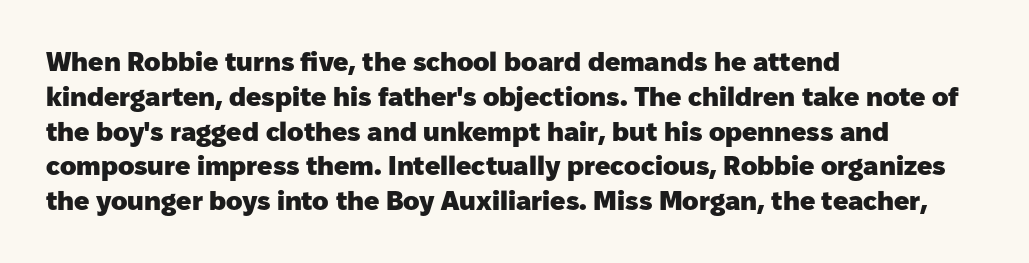
The words here are not underlined. Style check: upright. Typesetter's note: full bold, strokes at maximum text heaviness. Left-aligned paragraph, ragged on the right. One glance says typical: line gaps are just what's usual. Look at the tracking — it's just the regular setting, nothing added.
